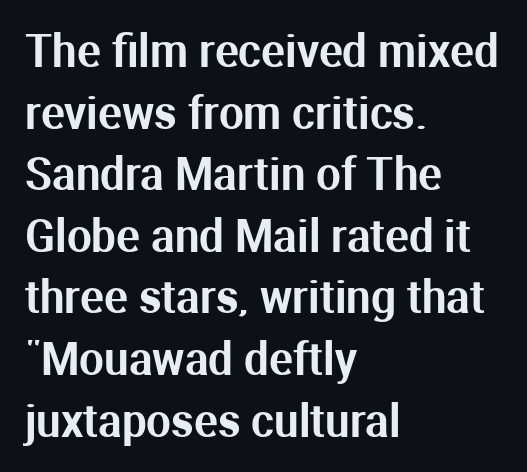
{"serif": "no", "italic": "no", "width": "normal", "stroke_contrast": "medium", "x_height": "medium", "monospaced": "no", "underline": "no", "align": "left", "line_spacing": "normal", "line_spacing_ratio": 1.4, "letter_spacing": "normal", "letter_spacing_em": 0.0, "glyph_px": 44}
